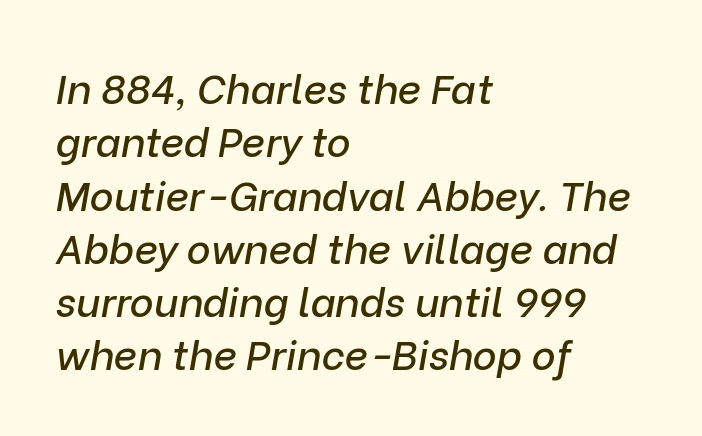
{"italic": "yes", "lean": "right", "slant_degrees": 9, "width": "normal", "stroke_contrast": "low", "x_height": "medium", "monospaced": "no", "underline": "no", "align": "left", "line_spacing": "normal", "line_spacing_ratio": 1.3, "letter_spacing": "normal", "letter_spacing_em": 0.0, "glyph_px": 41}
